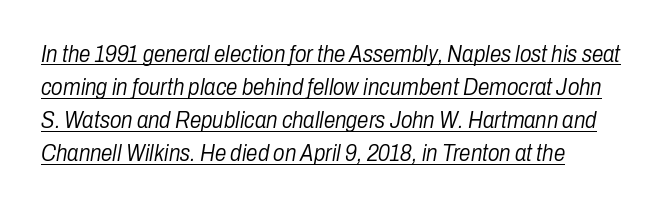
The passage shown stacks its lines at a standard gap. Glance below the letters and you will spot a drawn line. Stems here are at most as thick as an everyday book face. Tracking here is standard; glyphs follow each other at the usual distance.
